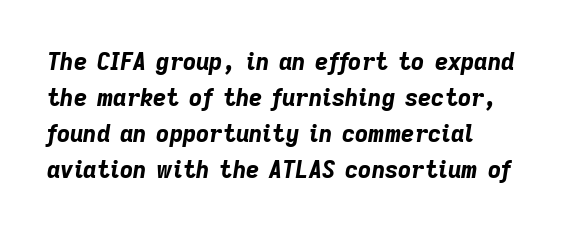
Q: Is the text bold? A: Yes.
Q: Is the text italic (slanted)? A: Yes, it leans right by about 9 degrees.
Q: Is the text underlined? A: No.
Q: Is the spacing between letters normal or unusually wide? A: Normal.
Q: Is the spacing between lines tight, normal or loose? A: Normal.
